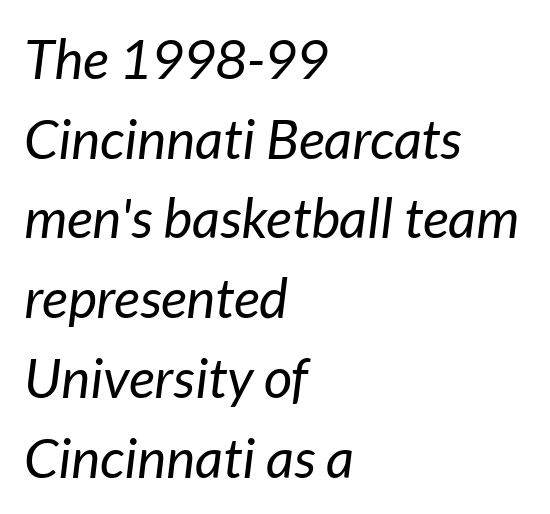
Q: Is the text bold? A: No.
Q: Is the text italic (slanted)? A: Yes, it leans right by about 7 degrees.
Q: Is the text underlined? A: No.
Q: How is the paragraph aligned? A: Left-aligned.
Q: Is the spacing between letters normal or unusually wide? A: Normal.
Q: Is the spacing between lines tight, normal or loose? A: Normal.
Q: Width (condensed, normal, or wide)? A: Normal.
Q: Stroke contrast? A: Low.
Q: x-height? A: Medium.
Q: Monospaced? A: No.
